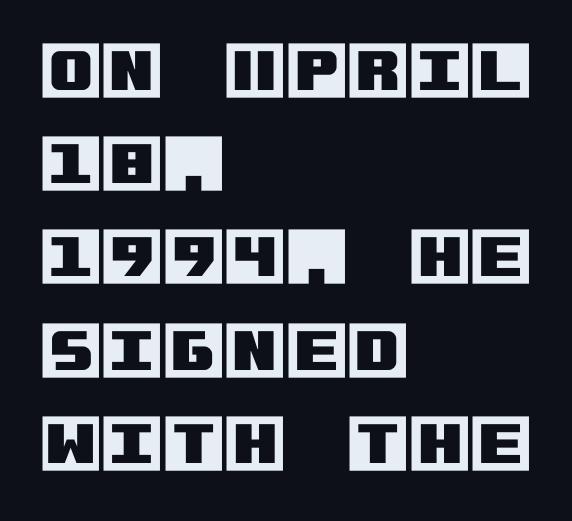
The image shows 63 px text type, upright; set left-aligned, normal line spacing (1.48x), normal letter spacing, not underlined; a large x-height.
